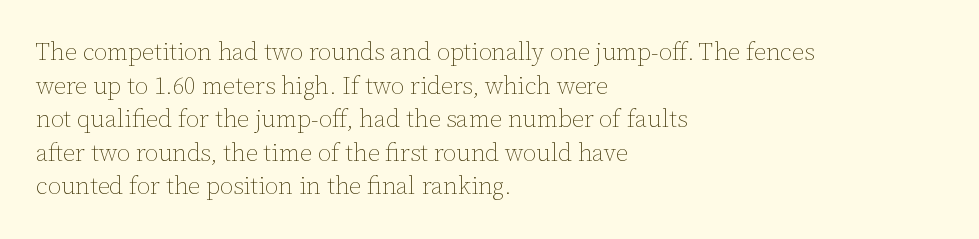
The image shows 24 px text type, upright; set left-aligned, normal line spacing (1.4x), normal letter spacing, not underlined.
